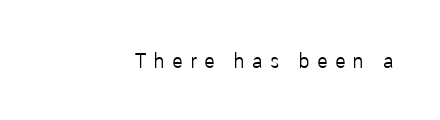
Compared with a typical body face, this is equally light or lighter still. The letters stand straight up with perfectly vertical stems. Is the letter spacing exaggerated? Yes — the characters are pushed far apart. Any mark beneath the type? The region is blank. Compared with a flush-left layout, this one pins lines to the opposite, right side.
